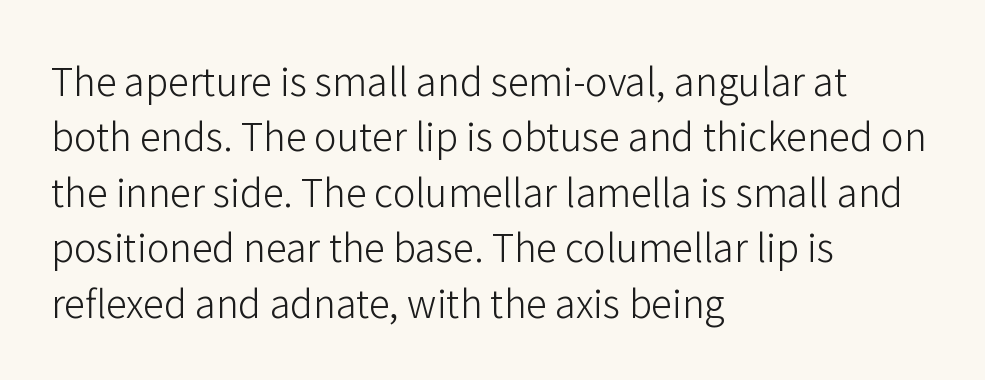
Q: Is the text bold? A: No.
Q: Is the text italic (slanted)? A: No, it is upright.
Q: Is the typeface a serif or a sans-serif typeface? A: Sans-serif.
Q: Is the text underlined? A: No.
Q: How is the paragraph aligned? A: Left-aligned.
Q: Is the spacing between letters normal or unusually wide? A: Normal.
Q: Is the spacing between lines tight, normal or loose? A: Normal.
Q: Width (condensed, normal, or wide)? A: Normal.
Q: Stroke contrast? A: Low.
Q: x-height? A: Medium.
Q: Monospaced? A: No.
